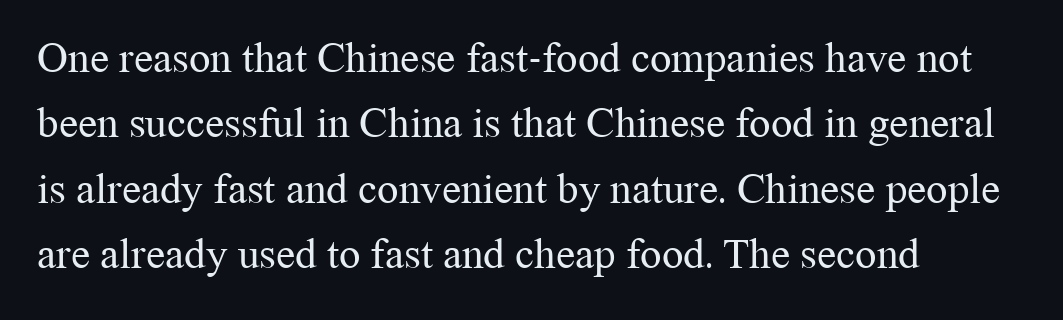
Q: Is the text bold? A: No.
Q: Is the text italic (slanted)? A: No, it is upright.
Q: Is the typeface a serif or a sans-serif typeface? A: Serif.
Q: Is the text underlined? A: No.
Q: How is the paragraph aligned? A: Left-aligned.
Q: Is the spacing between letters normal or unusually wide? A: Normal.
Q: Is the spacing between lines tight, normal or loose? A: Normal.
Q: Width (condensed, normal, or wide)? A: Normal.
Q: Stroke contrast? A: Medium.
Q: x-height? A: Medium.
Q: Monospaced? A: No.
